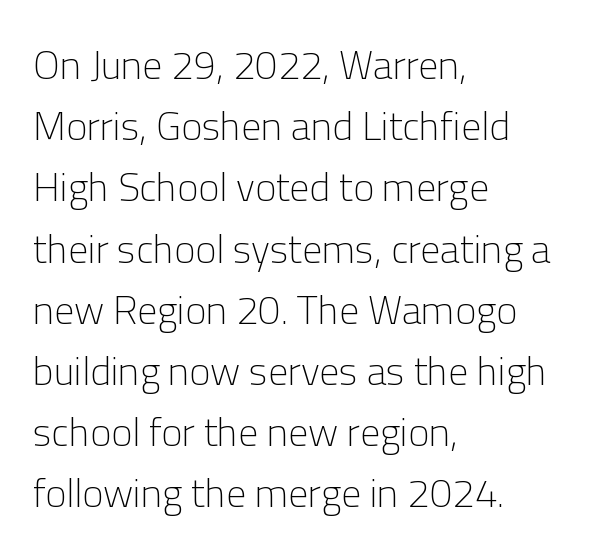
The letters stand straight up with perfectly vertical stems. Vertical spacing — default. In terms of letterspacing, this is plain default setting. Underline: absent.
